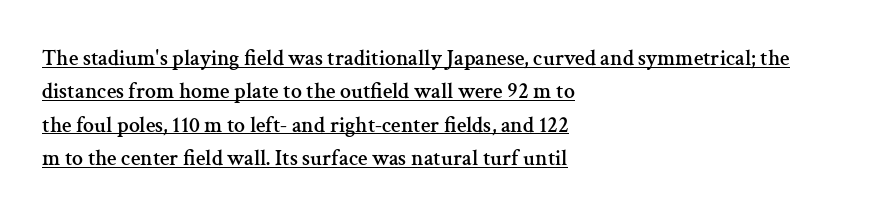
Q: Is the text italic (slanted)? A: No, it is upright.
Q: Is the text underlined? A: Yes.
Q: How is the paragraph aligned? A: Left-aligned.
Q: Is the spacing between letters normal or unusually wide? A: Normal.
Q: Is the spacing between lines tight, normal or loose? A: Normal.
